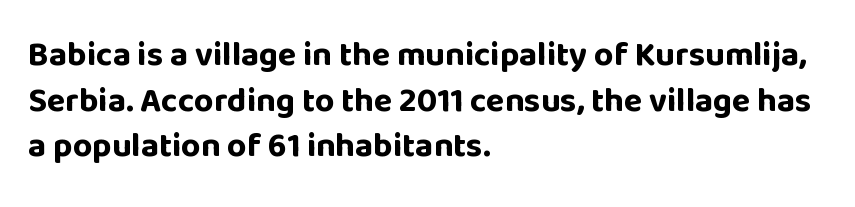
Compared with typical body copy, the letter spacing here is the same. Is this a fixed-width face? No — the glyphs have proportional, varying widths. This is heavy type, rendered in bold. Reading down the block, your eye returns to a fixed left position each line.
